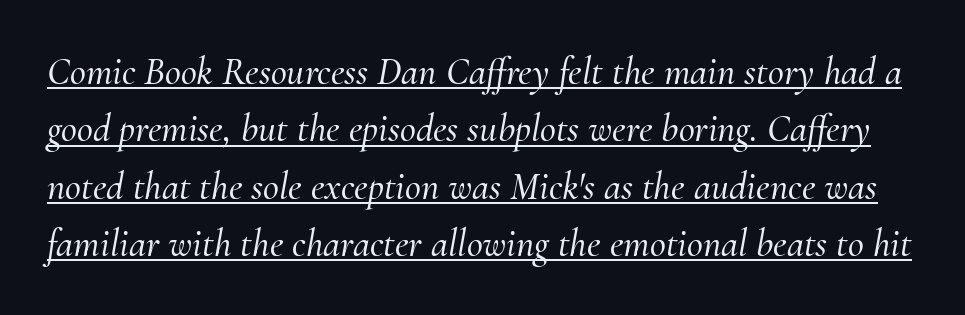
Q: Is the text italic (slanted)? A: Yes, it leans right by about 10 degrees.
Q: Is the typeface a serif or a sans-serif typeface? A: Serif.
Q: Is the text underlined? A: Yes.
Q: Is the spacing between letters normal or unusually wide? A: Normal.
Q: Is the spacing between lines tight, normal or loose? A: Normal.
Q: Width (condensed, normal, or wide)? A: Normal.
Q: Stroke contrast? A: Medium.
Q: x-height? A: Small.
Q: Monospaced? A: No.
